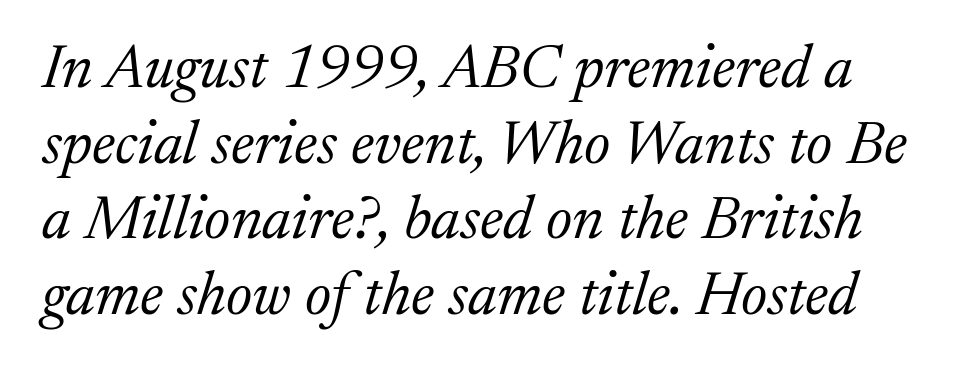
Q: Is the text bold? A: No.
Q: Is the text italic (slanted)? A: Yes, it leans right by about 17 degrees.
Q: Is the typeface a serif or a sans-serif typeface? A: Serif.
Q: Is the text underlined? A: No.
Q: Is the spacing between letters normal or unusually wide? A: Normal.
Q: Width (condensed, normal, or wide)? A: Normal.
Q: Stroke contrast? A: Medium.
Q: x-height? A: Medium.
Q: Monospaced? A: No.
